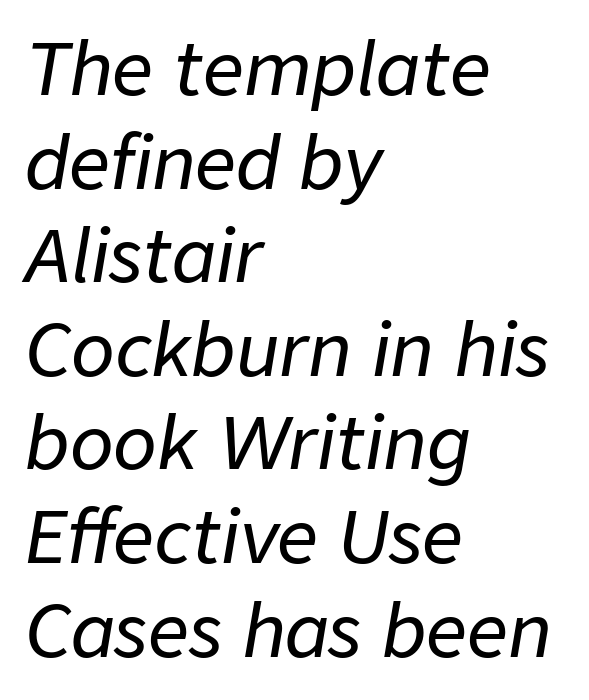
You can tell it's italic because the verticals aren't actually vertical. The setting favours the left margin, as ordinary paragraphs usually do. Is the letter spacing exaggerated? No — it looks like the ordinary default. A typesetter would call this proportional, since set widths differ per character. The block of text has a typical density, with ordinary space between rows.
